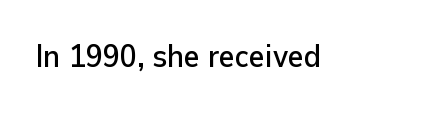
The image shows 31 px sans-serif type, upright; set normal letter spacing, not underlined; low stroke contrast and a medium x-height.
